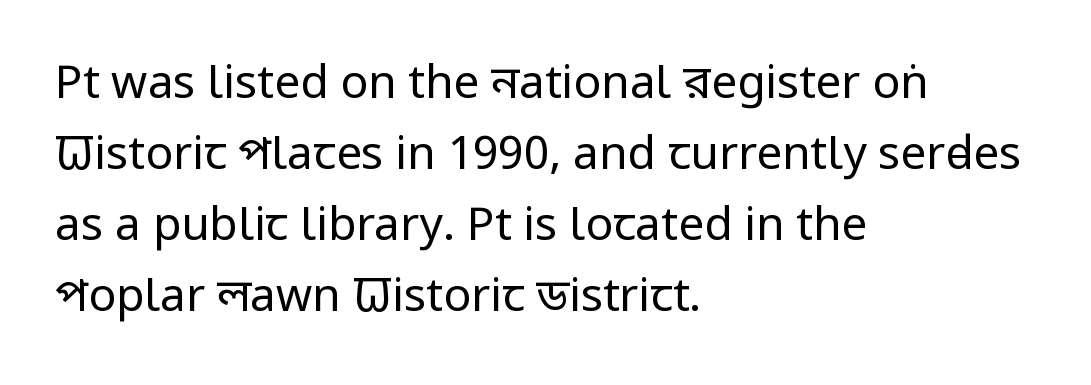
Interline gaps are of average width in this sample. This sample uses a sans-serif face. Designer's note — italics off, roman on. Weight: not bold — regular or lighter. Notice how the passage keeps a crisp vertical edge on the left only. Character widths vary here, with narrow letters taking less room than wide ones.
